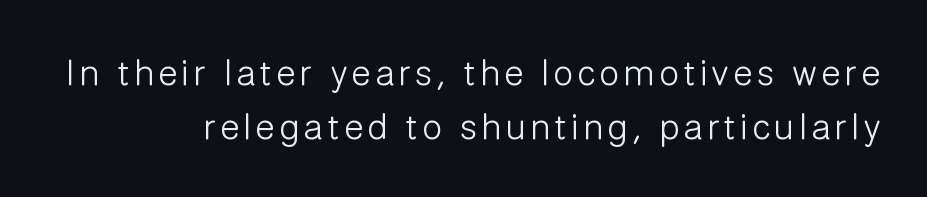
Q: Is the text bold? A: No.
Q: Is the text italic (slanted)? A: No, it is upright.
Q: Is the typeface a serif or a sans-serif typeface? A: Sans-serif.
Q: Is the text underlined? A: No.
Q: How is the paragraph aligned? A: Right-aligned.
Q: Is the spacing between lines tight, normal or loose? A: Normal.
Q: Width (condensed, normal, or wide)? A: Normal.
Q: Stroke contrast? A: Low.
Q: x-height? A: Medium.
Q: Monospaced? A: No.
